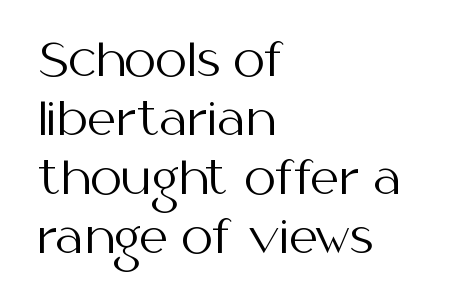
The image shows 45 px regular-weight sans-serif type, upright; set left-aligned, normal line spacing (1.31x), normal letter spacing, not underlined; medium stroke contrast and a medium x-height.
